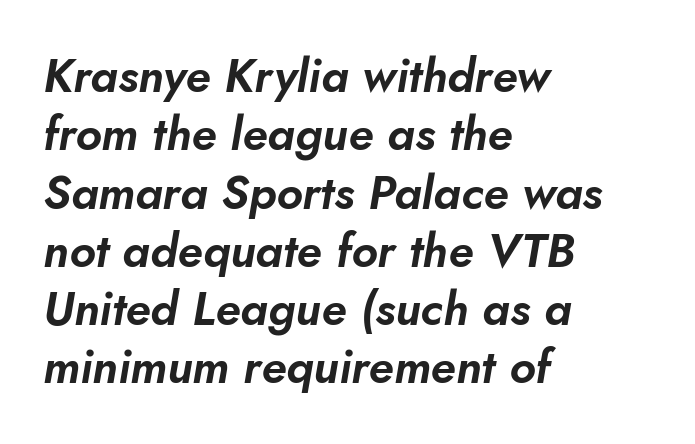
Looks like regular typesetting: each glyph gets only the width it needs. Slant detected: the letters are inclined. Descender tails drop into unmarked territory. Typeset ragged right — the left edge is the straight one. Letter spacing: default.
